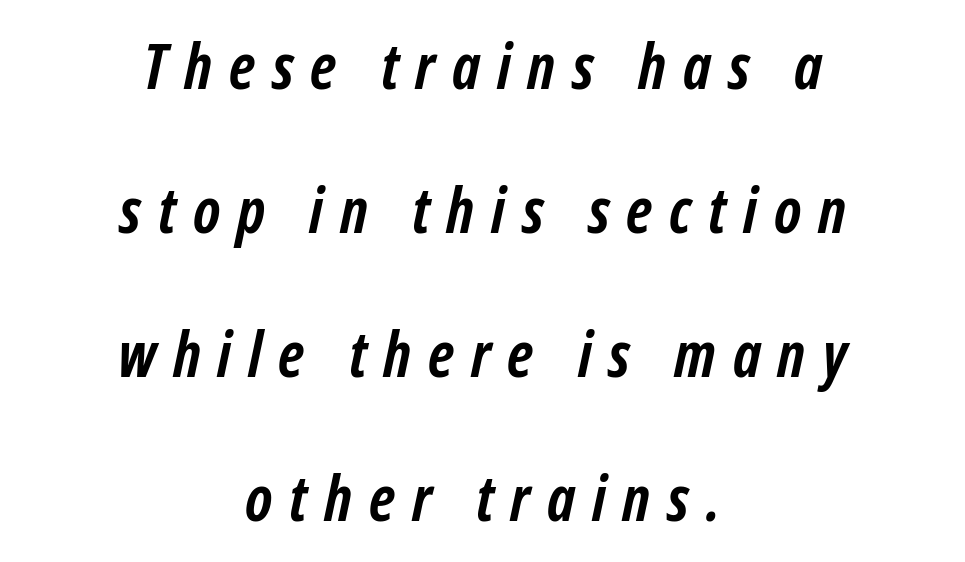
The image shows 62 px semibold, condensed type, italic (leaning right); set centered, loose line spacing (2.32x), unusually wide letter spacing (+0.27 em), not underlined; low stroke contrast and a medium x-height.
